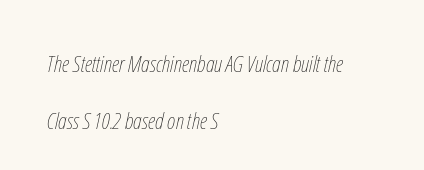
The text carries the slant typical of an italic or oblique font. What's the leading like? Stretched, with rows far apart. Glance below the letters and you will spot only blank space. You could call the tracking neutral — neither tight nor loose. No chunkiness to these letters — they're not bold.
